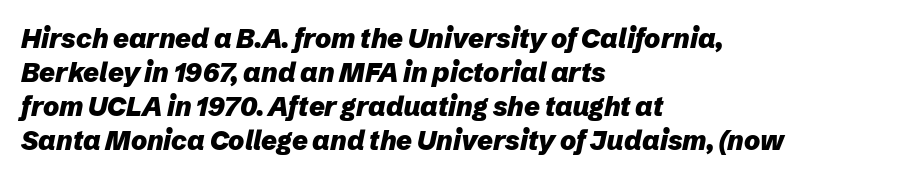
{"italic": "yes", "lean": "right", "slant_degrees": 12, "bold": "yes", "underline": "no", "align": "left", "line_spacing": "normal", "line_spacing_ratio": 1.26, "letter_spacing": "normal", "letter_spacing_em": 0.0, "glyph_px": 27}
